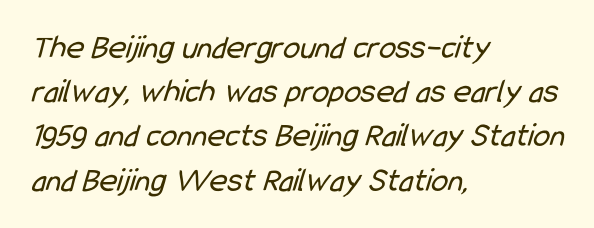
Quick note: underline off. Students, note that the glyphs here touch the page at normal intervals. This sample uses a sans-serif face. Line starts are locked; line ends wander. Vertical stems look standard width or narrower in stroke.
